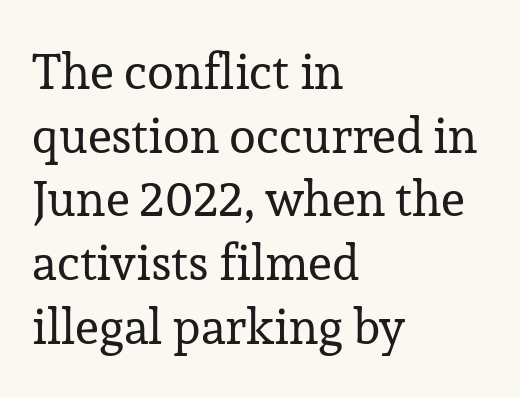
Just letters on the line, the space beneath them empty. The face used here is proportionally spaced, like ordinary book or web type. A roman cut, with each character standing at attention. The letters look calm and open, with moderate or lighter stems. The line-height multiplier appears to be the usual default.
